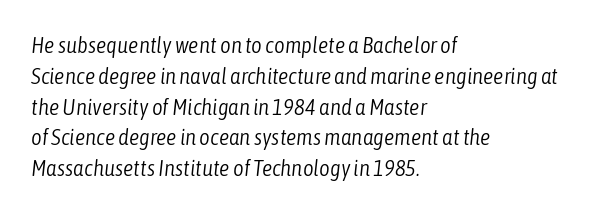
Q: Is the text bold? A: No.
Q: Is the text italic (slanted)? A: Yes, it leans right by about 6 degrees.
Q: Is the text underlined? A: No.
Q: How is the paragraph aligned? A: Left-aligned.
Q: Is the spacing between letters normal or unusually wide? A: Normal.
Q: Is the spacing between lines tight, normal or loose? A: Normal.
